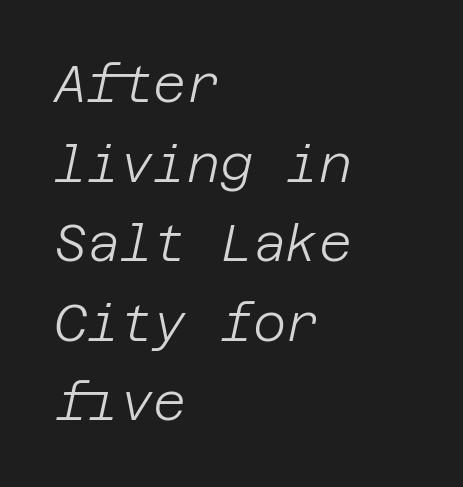
Q: Is the text bold? A: No.
Q: Is the text italic (slanted)? A: Yes, it leans right by about 12 degrees.
Q: Is the text underlined? A: No.
Q: How is the paragraph aligned? A: Left-aligned.
Q: Is the spacing between letters normal or unusually wide? A: Normal.
Q: Is the spacing between lines tight, normal or loose? A: Normal.
Q: Width (condensed, normal, or wide)? A: Normal.
Q: Stroke contrast? A: Low.
Q: x-height? A: Large.
